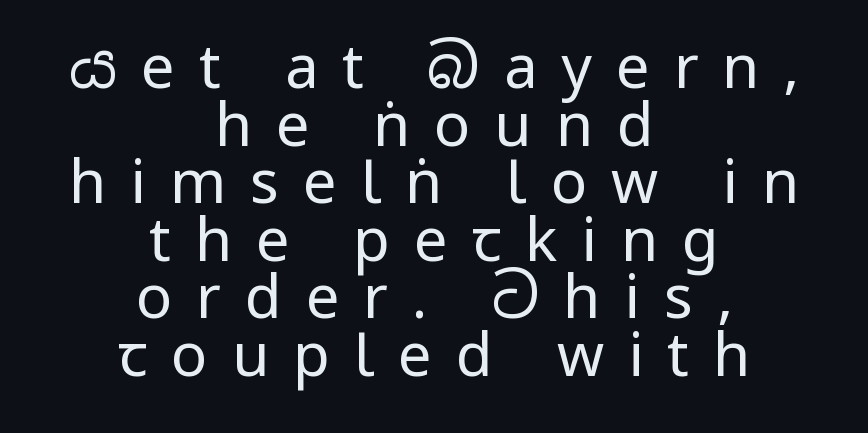
The image shows 60 px regular-weight, condensed sans-serif type, upright; set centered, tight line spacing (0.96x), unusually wide letter spacing (+0.4 em), not underlined; low stroke contrast.
